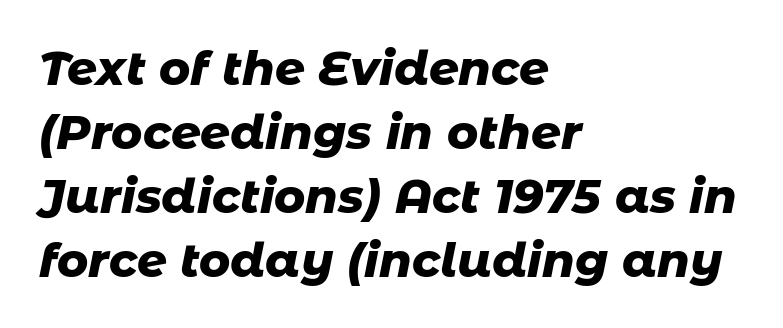
{"italic": "yes", "lean": "right", "slant_degrees": 11, "bold": "yes", "weight": "heavy", "width": "normal", "stroke_contrast": "low", "x_height": "medium", "monospaced": "no", "underline": "no", "align": "left", "line_spacing": "normal", "line_spacing_ratio": 1.36, "letter_spacing": "normal", "letter_spacing_em": 0.0, "glyph_px": 47}
